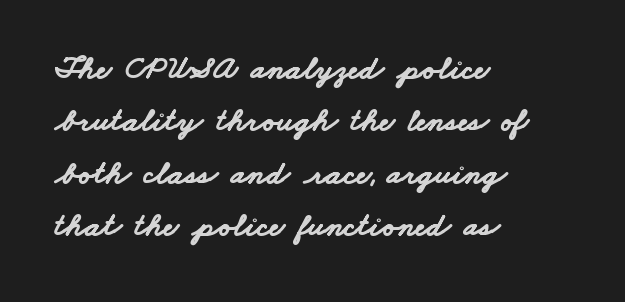
Q: Is the text bold? A: Yes.
Q: Is the typeface a serif or a sans-serif typeface? A: Sans-serif.
Q: Is the text underlined? A: No.
Q: How is the paragraph aligned? A: Left-aligned.
Q: Is the spacing between letters normal or unusually wide? A: Normal.
Q: Is the spacing between lines tight, normal or loose? A: Normal.
Q: Width (condensed, normal, or wide)? A: Wide.
Q: Stroke contrast? A: Low.
Q: x-height? A: Small.
Q: Monospaced? A: No.
